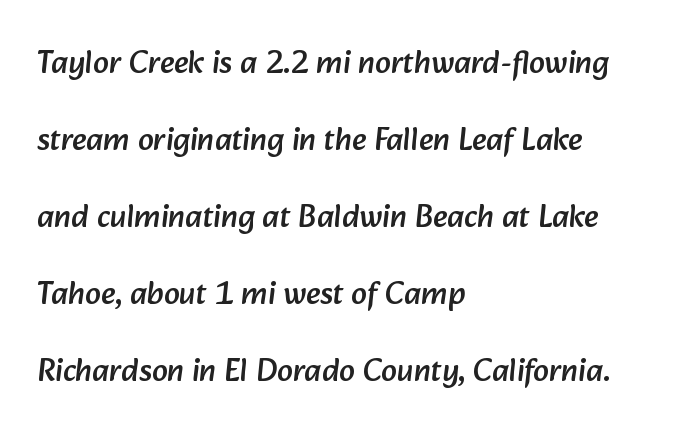
{"serif": "no", "width": "normal", "stroke_contrast": "low", "x_height": "medium", "monospaced": "no", "underline": "no", "align": "left", "line_spacing": "loose", "line_spacing_ratio": 2.41, "letter_spacing": "normal", "letter_spacing_em": 0.0, "glyph_px": 32}
